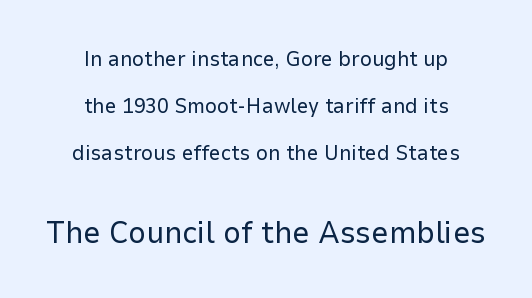
The font is comparable to plain body text, perhaps lighter. Centered paragraph, ragged on both sides. Quick note: interline space is abundant. Tracking here is standard; glyphs follow each other at the usual distance. The rendering enlarges the type as you move from the upper chunk to the lower.
